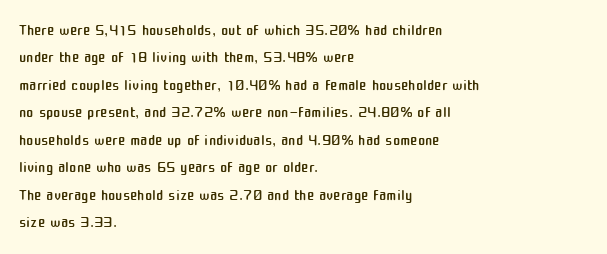
{"italic": "no", "bold": "no", "underline": "no", "align": "left", "line_spacing": "normal", "line_spacing_ratio": 1.25, "letter_spacing": "normal", "letter_spacing_em": 0.0, "glyph_px": 22}
